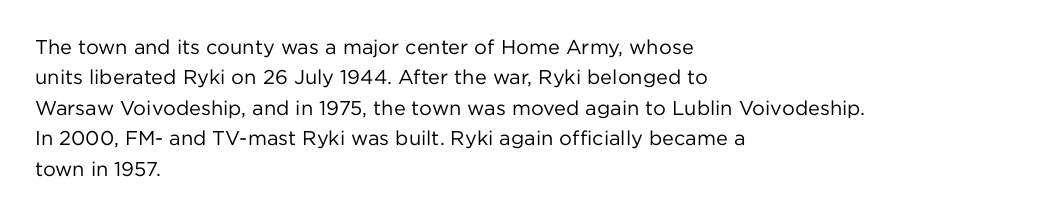
{"italic": "no", "bold": "no", "underline": "no", "align": "left", "line_spacing": "normal", "line_spacing_ratio": 1.52, "letter_spacing": "normal", "letter_spacing_em": 0.0, "glyph_px": 20}
